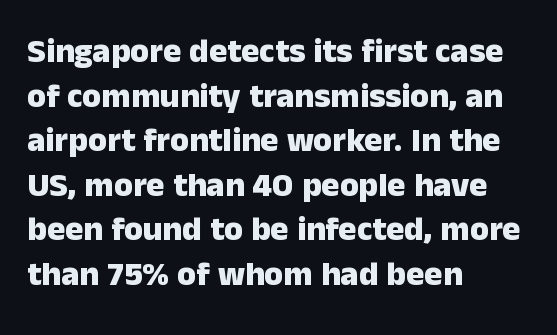
Inter-character spacing is left at the font's built-in metrics. Honestly, there is no underline to notice here at all. One glance says typical: line gaps are just what's usual. Posture: upright roman. Strokes here are thick enough to call this a true bold.
